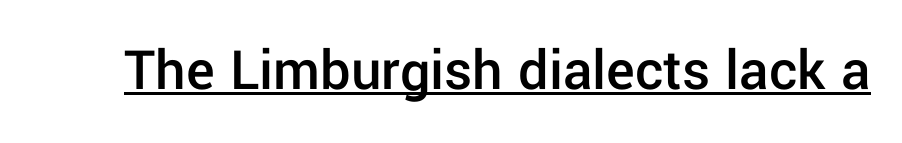
{"serif": "no", "italic": "no", "bold": "semi", "weight": "semibold", "width": "normal", "stroke_contrast": "low", "x_height": "medium", "monospaced": "no", "underline": "yes", "letter_spacing": "normal", "letter_spacing_em": 0.0, "glyph_px": 60}
